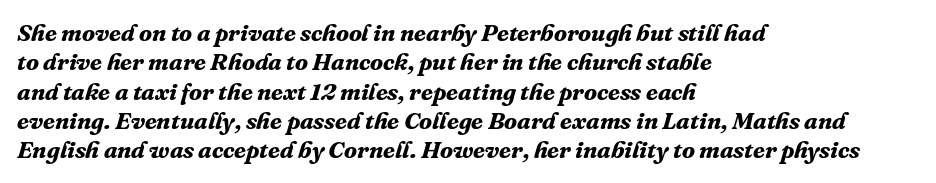
Quick note: italic. The lines are quadded left. These lines keep a tight, regular rhythm from letter to letter. A clean baseline with only descenders dipping below it.
